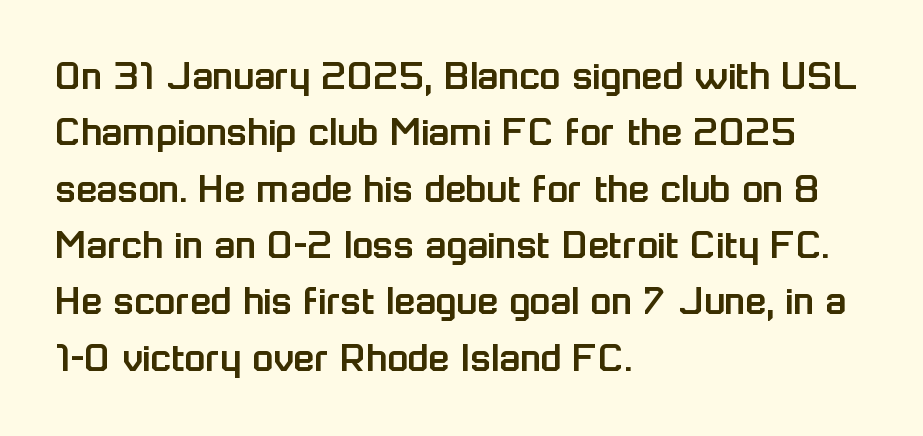
The lettering holds an erect, upright posture throughout. Does the type have serifs? No, each stem ends abruptly. Note the varied advance widths — an 'i' is clearly narrower than an 'm'. Normally led — the rows are evenly, conventionally spaced.
